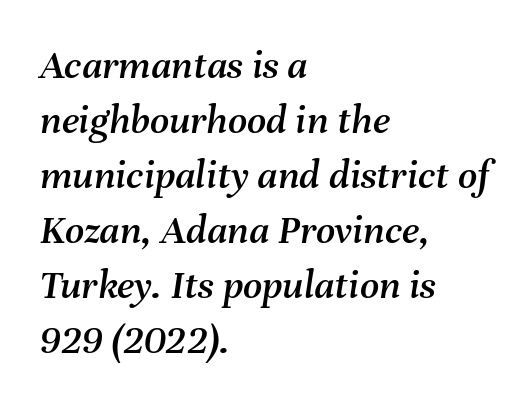
Q: Is the text italic (slanted)? A: Yes, it leans right by about 8 degrees.
Q: Is the text underlined? A: No.
Q: How is the paragraph aligned? A: Left-aligned.
Q: Is the spacing between letters normal or unusually wide? A: Normal.
Q: Is the spacing between lines tight, normal or loose? A: Normal.
Q: Width (condensed, normal, or wide)? A: Normal.
Q: Stroke contrast? A: Medium.
Q: x-height? A: Medium.
Q: Monospaced? A: No.
